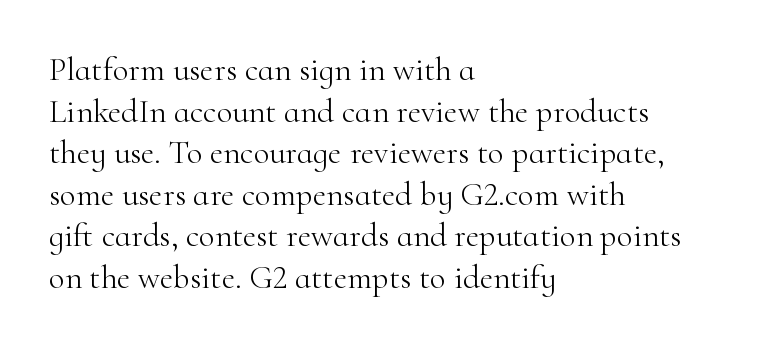
The typesetting does not lean heavy: it is not bold. The strip under each line holds only bare page. In terms of posture, this sample is upright. The setting favours the left margin, as ordinary paragraphs usually do.
